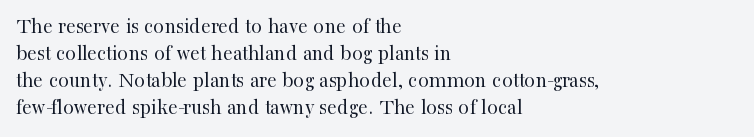
Q: Is the text bold? A: No.
Q: Is the text italic (slanted)? A: No, it is upright.
Q: Is the text underlined? A: No.
Q: How is the paragraph aligned? A: Left-aligned.
Q: Is the spacing between letters normal or unusually wide? A: Normal.
